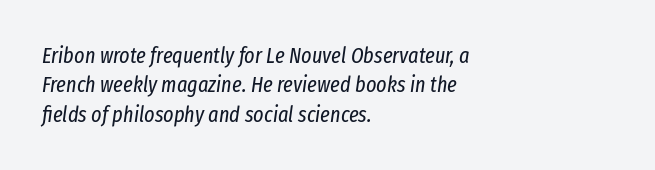
Q: Is the text bold? A: No.
Q: Is the text italic (slanted)? A: Yes, it leans right by about 8 degrees.
Q: Is the text underlined? A: No.
Q: How is the paragraph aligned? A: Left-aligned.
Q: Is the spacing between letters normal or unusually wide? A: Normal.
Q: Is the spacing between lines tight, normal or loose? A: Normal.
